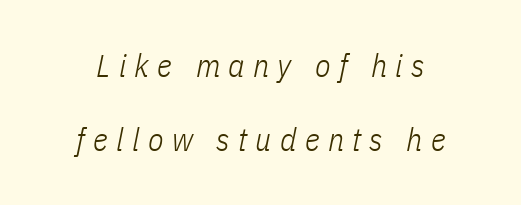
Q: Is the text bold? A: No.
Q: Is the text italic (slanted)? A: Yes, it leans right by about 11 degrees.
Q: Is the text underlined? A: No.
Q: Is the spacing between letters normal or unusually wide? A: Unusually wide.
Q: Is the spacing between lines tight, normal or loose? A: Loose.
Q: Width (condensed, normal, or wide)? A: Condensed.
Q: Stroke contrast? A: Low.
Q: x-height? A: Medium.
Q: Monospaced? A: No.
